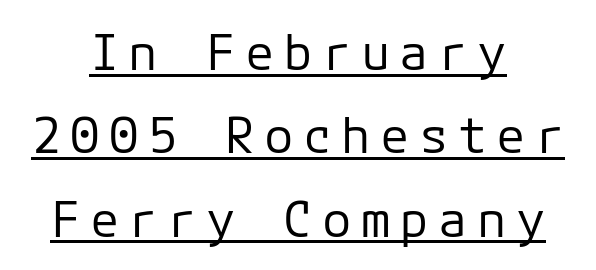
{"serif": "no", "italic": "no", "bold": "no", "weight": "regular", "width": "normal", "stroke_contrast": "low", "x_height": "medium", "monospaced": "yes", "underline": "yes", "align": "center", "line_spacing": "normal", "line_spacing_ratio": 1.7, "glyph_px": 49}
